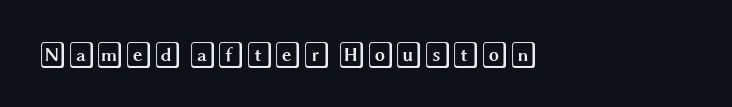
Is there any slant? The stems are plumb. Descenders are the only things crossing below the line. The line texture is even and compact thanks to regular tracking.
